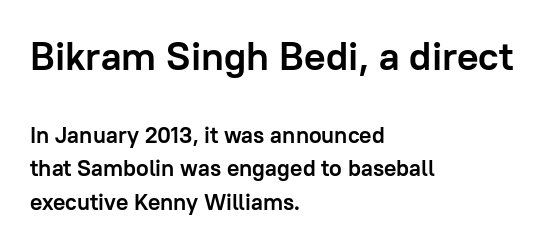
The image shows 40 px semibold sans-serif type, upright; set left-aligned, normal line spacing (1.45x), normal letter spacing, not underlined; the first (top) block is 1.74x larger; low stroke contrast and a medium x-height.
